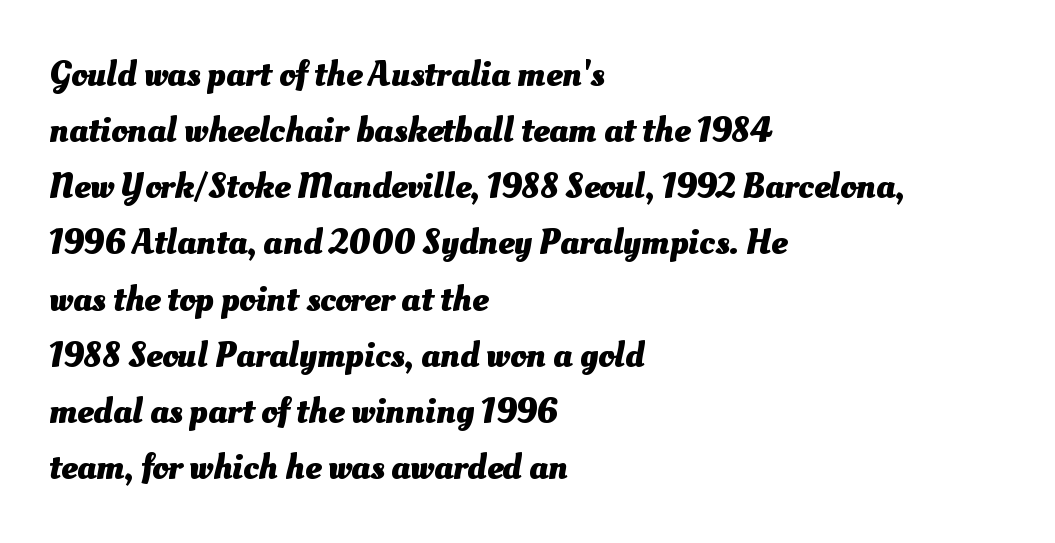
The image shows 36 px heavy type; set left-aligned, normal line spacing (1.56x), normal letter spacing, not underlined; medium stroke contrast and a small x-height.
